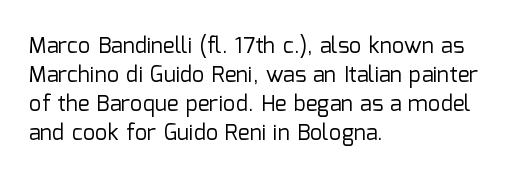
The image shows 22 px text type, upright; set left-aligned, normal line spacing (1.32x), normal letter spacing, not underlined.
